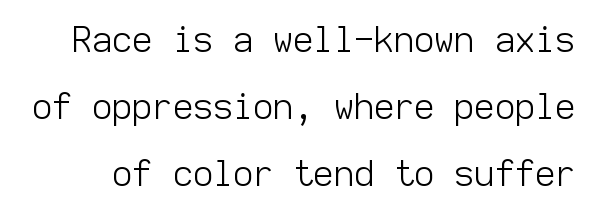
The space directly below the letters is spotless. Does extra space separate the letters? No, they use regular spacing. Weight: not bold — regular or lighter. Think of a typewriter: that constant character pitch is what you see here. Posture: straight, roman, zero tilt. The characters display no serif detailing; their extremities are plain.
